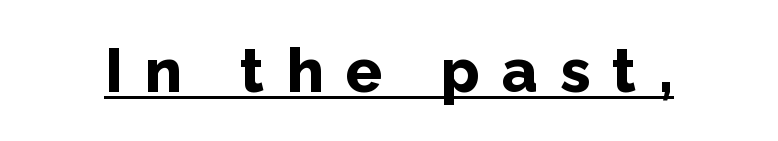
Its strokes are broad and dark, the hallmark of bold type. The passage shown is typeset with a sans-serif family. The letters advance in unequal steps, a hallmark of proportional type. Characters follow at a spacing far wider than the type designer built in. The letters stand straight up with perfectly vertical stems. Is there an underline? Yes — a line sits under the letters.
